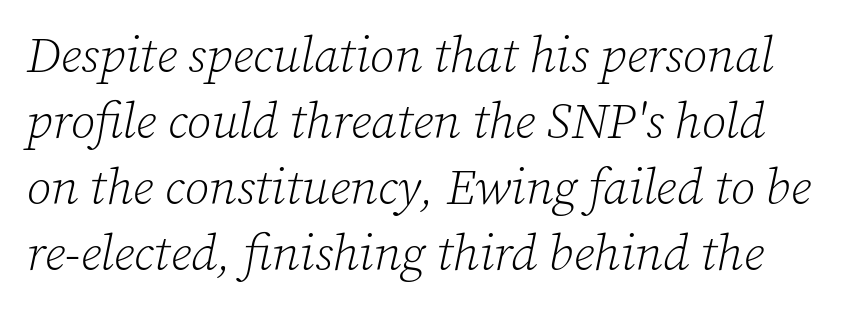
{"serif": "yes", "italic": "yes", "lean": "right", "slant_degrees": 12, "bold": "no", "weight": "light", "width": "normal", "stroke_contrast": "low", "x_height": "medium", "monospaced": "no", "underline": "no", "line_spacing": "normal", "line_spacing_ratio": 1.32, "letter_spacing": "normal", "letter_spacing_em": 0.0, "glyph_px": 50}
